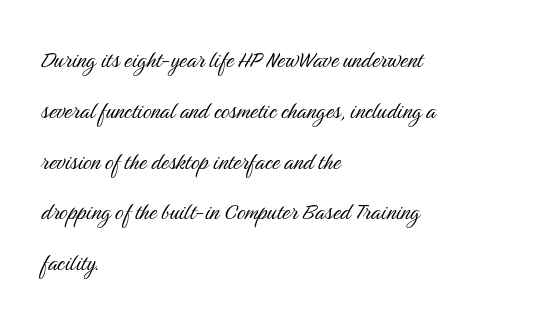
{"bold": "no", "underline": "no", "align": "left", "line_spacing_ratio": 1.88, "letter_spacing": "normal", "letter_spacing_em": 0.0, "glyph_px": 27}
